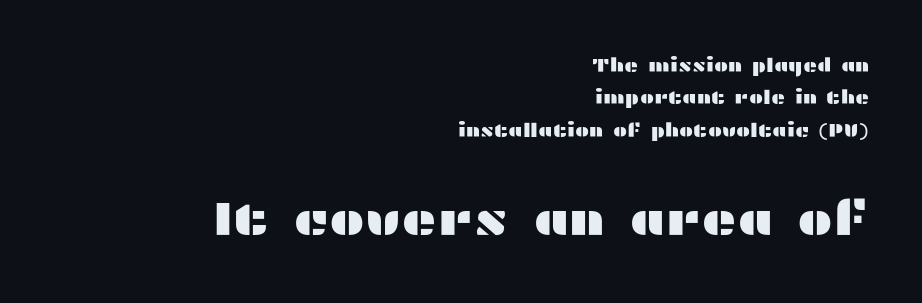
Q: Is the text italic (slanted)? A: No, it is upright.
Q: Is the typeface a serif or a sans-serif typeface? A: Sans-serif.
Q: Is the text underlined? A: No.
Q: How is the paragraph aligned? A: Right-aligned.
Q: Is the spacing between letters normal or unusually wide? A: Normal.
Q: Is the spacing between lines tight, normal or loose? A: Normal.
Q: Which block of text is set in a larger size, the first (top) or the second (bottom)? A: The second (bottom) one.
Q: Width (condensed, normal, or wide)? A: Wide.
Q: Stroke contrast? A: Medium.
Q: x-height? A: Medium.
Q: Monospaced? A: No.
